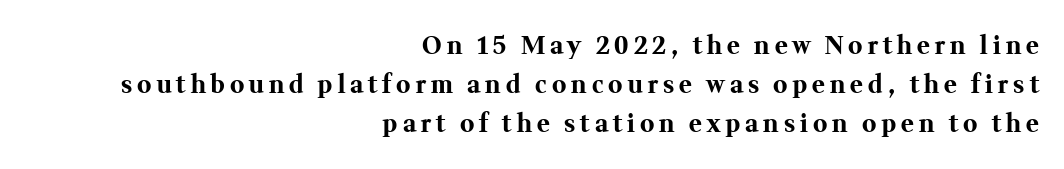
The image shows 24 px bold type, upright; set right-aligned, normal line spacing (1.63x), unusually wide letter spacing (+0.21 em), not underlined.
